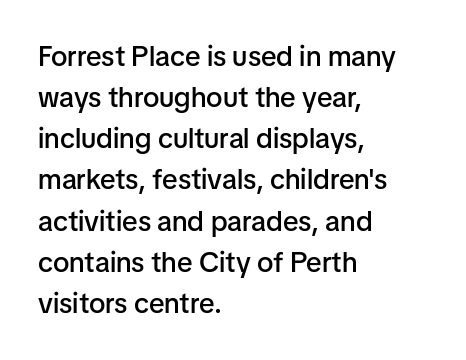
Caption: standard tracking, unaltered. Grotesque or geometric, the face here clearly has no serifs. The letters stand upright; this is a roman face. How heavy is the stroke? Medium-heavy — a semibold, shy of bold. Reading down the column, the eye jumps a familiar distance to each next line. The passage shown is not underscored anywhere.
